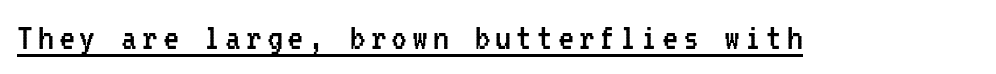
The image shows 40 px regular-weight, condensed sans-serif type, upright, monospaced; set underlined; low stroke contrast and a medium x-height.
